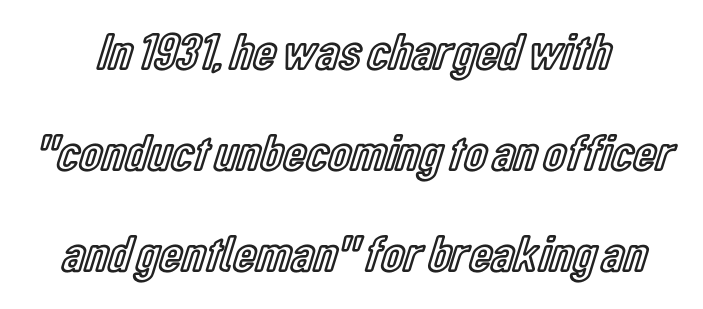
The image shows 52 px condensed type; set loose line spacing (1.94x), normal letter spacing, not underlined; a medium x-height.
